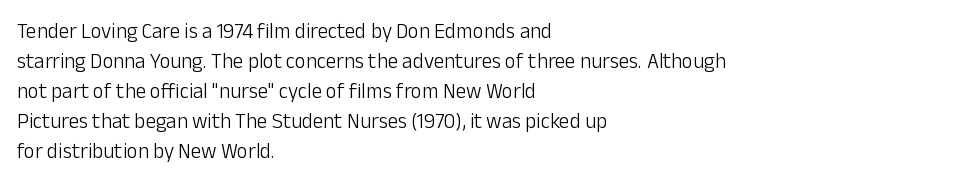
The image shows 21 px text type, upright; set left-aligned, normal line spacing (1.43x), normal letter spacing, not underlined.
